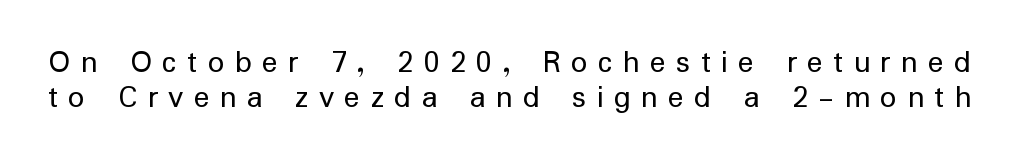
Q: Is the text bold? A: No.
Q: Is the text italic (slanted)? A: No, it is upright.
Q: Is the typeface a serif or a sans-serif typeface? A: Sans-serif.
Q: Is the text underlined? A: No.
Q: Is the spacing between letters normal or unusually wide? A: Unusually wide.
Q: Is the spacing between lines tight, normal or loose? A: Tight.
Q: Width (condensed, normal, or wide)? A: Normal.
Q: Stroke contrast? A: Low.
Q: x-height? A: Medium.
Q: Monospaced? A: No.
